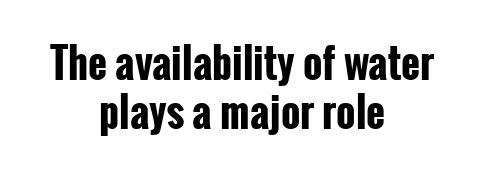
Q: Is the text bold? A: Yes.
Q: Is the text italic (slanted)? A: No, it is upright.
Q: Is the typeface a serif or a sans-serif typeface? A: Sans-serif.
Q: Is the text underlined? A: No.
Q: How is the paragraph aligned? A: Centered.
Q: Is the spacing between letters normal or unusually wide? A: Normal.
Q: Width (condensed, normal, or wide)? A: Condensed.
Q: Stroke contrast? A: Low.
Q: x-height? A: Medium.
Q: Monospaced? A: No.
